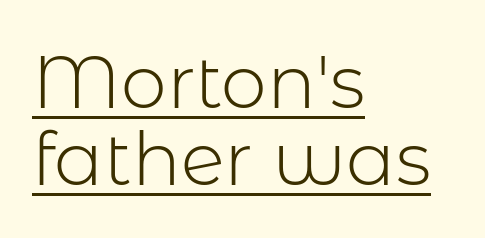
{"serif": "no", "italic": "no", "bold": "no", "weight": "light", "width": "normal", "stroke_contrast": "low", "x_height": "medium", "monospaced": "no", "underline": "yes", "align": "left", "line_spacing": "tight", "line_spacing_ratio": 1.06, "letter_spacing": "normal", "letter_spacing_em": 0.0, "glyph_px": 73}
